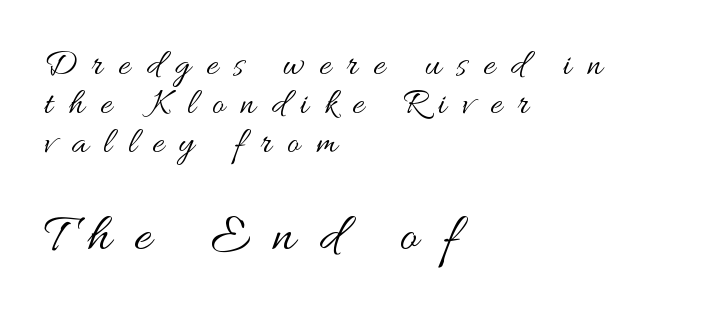
Q: Is the text bold? A: No.
Q: Is the text italic (slanted)? A: Yes.
Q: Is the text underlined? A: No.
Q: How is the paragraph aligned? A: Left-aligned.
Q: Is the spacing between letters normal or unusually wide? A: Unusually wide.
Q: Is the spacing between lines tight, normal or loose? A: Tight.
Q: Which block of text is set in a larger size, the first (top) or the second (bottom)? A: The second (bottom) one.
Q: Width (condensed, normal, or wide)? A: Wide.
Q: Stroke contrast? A: Medium.
Q: x-height? A: Small.
Q: Monospaced? A: No.
